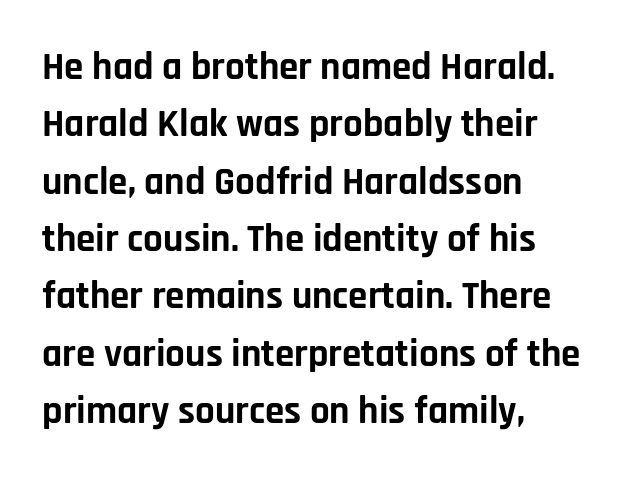
Glyph-to-glyph distance matches everyday printed text. Descenders hang freely into open space. Typographically, this falls in the sans-serif category. Interline gaps are of average width in this sample. Pretty heavy lettering here — definitely bold.
